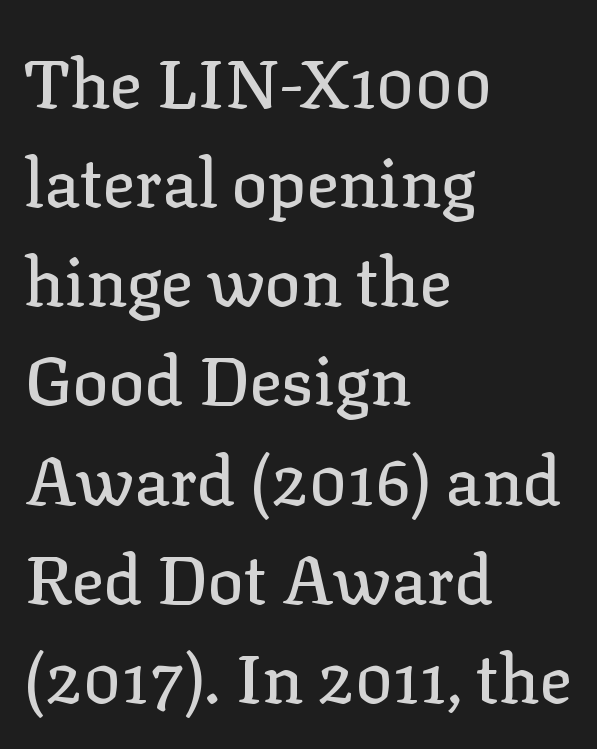
Q: Is the text italic (slanted)? A: No, it is upright.
Q: Is the typeface a serif or a sans-serif typeface? A: Serif.
Q: Is the text underlined? A: No.
Q: How is the paragraph aligned? A: Left-aligned.
Q: Is the spacing between letters normal or unusually wide? A: Normal.
Q: Is the spacing between lines tight, normal or loose? A: Normal.
Q: Width (condensed, normal, or wide)? A: Normal.
Q: Stroke contrast? A: Low.
Q: x-height? A: Medium.
Q: Monospaced? A: No.
